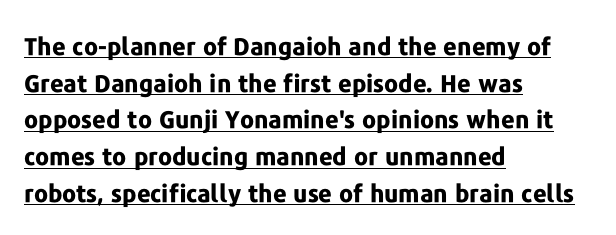
The image shows 24 px bold type, upright; set left-aligned, normal line spacing (1.53x), normal letter spacing, underlined.
